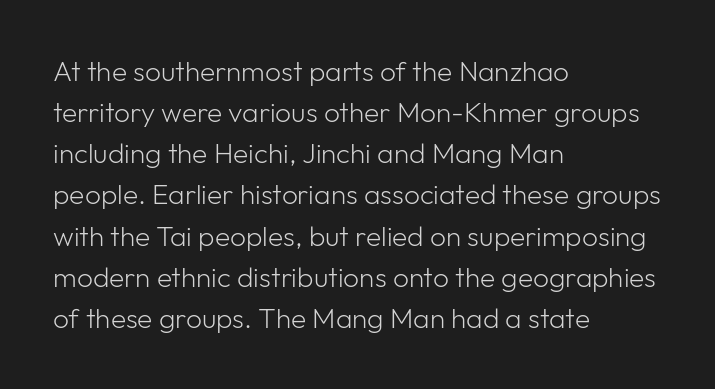
The image shows 28 px light sans-serif type, upright; set left-aligned, normal line spacing (1.47x), normal letter spacing, not underlined; low stroke contrast and a medium x-height.
